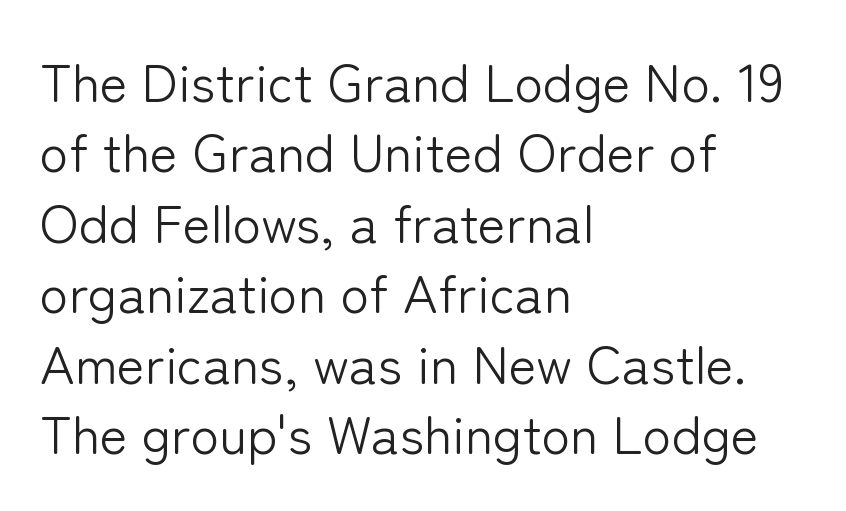
Q: Is the text bold? A: No.
Q: Is the text italic (slanted)? A: No, it is upright.
Q: Is the typeface a serif or a sans-serif typeface? A: Sans-serif.
Q: Is the text underlined? A: No.
Q: How is the paragraph aligned? A: Left-aligned.
Q: Is the spacing between letters normal or unusually wide? A: Normal.
Q: Is the spacing between lines tight, normal or loose? A: Normal.
Q: Width (condensed, normal, or wide)? A: Normal.
Q: Stroke contrast? A: Low.
Q: x-height? A: Medium.
Q: Monospaced? A: No.
